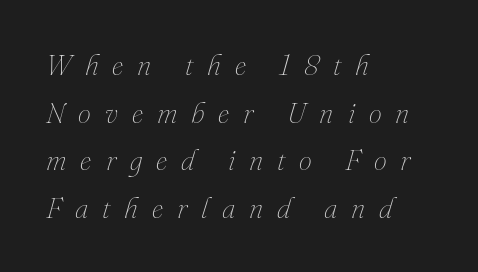
The image shows 29 px thin type, italic (leaning right); set left-aligned, normal line spacing (1.64x), unusually wide letter spacing (+0.48 em), not underlined; medium stroke contrast and a small x-height.
